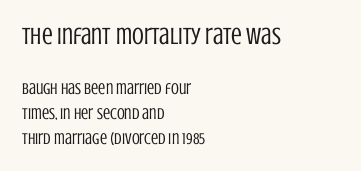
Q: Is the text bold? A: No.
Q: Is the text italic (slanted)? A: No, it is upright.
Q: Is the text underlined? A: No.
Q: How is the paragraph aligned? A: Left-aligned.
Q: Is the spacing between letters normal or unusually wide? A: Normal.
Q: Is the spacing between lines tight, normal or loose? A: Normal.
Q: Which block of text is set in a larger size, the first (top) or the second (bottom)? A: The first (top) one.
